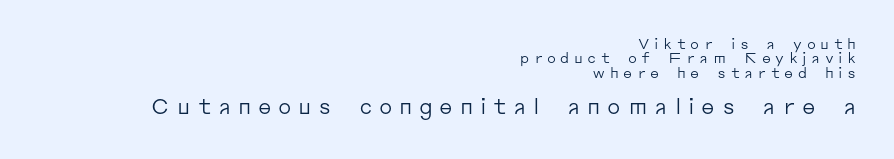
{"italic": "no", "bold": "no", "underline": "no", "align": "right", "line_spacing": "tight", "line_spacing_ratio": 1.03, "letter_spacing": "wide", "letter_spacing_em": 0.32, "larger_block": "second", "size_ratio": 1.5, "glyph_px": 21}
